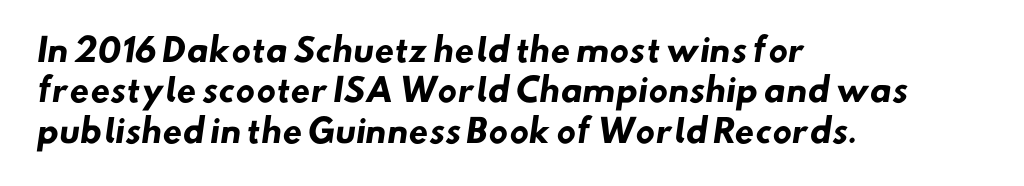
Q: Is the text bold? A: Yes.
Q: Is the typeface a serif or a sans-serif typeface? A: Sans-serif.
Q: Is the text underlined? A: No.
Q: How is the paragraph aligned? A: Left-aligned.
Q: Is the spacing between letters normal or unusually wide? A: Normal.
Q: Is the spacing between lines tight, normal or loose? A: Normal.
Q: Width (condensed, normal, or wide)? A: Normal.
Q: Stroke contrast? A: Low.
Q: x-height? A: Small.
Q: Monospaced? A: No.
